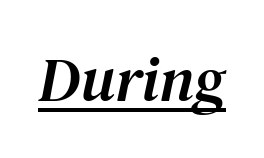
Q: Is the text italic (slanted)? A: Yes, it leans right by about 12 degrees.
Q: Is the typeface a serif or a sans-serif typeface? A: Serif.
Q: Is the text underlined? A: Yes.
Q: Is the spacing between letters normal or unusually wide? A: Normal.
Q: Width (condensed, normal, or wide)? A: Normal.
Q: Stroke contrast? A: Medium.
Q: x-height? A: Medium.
Q: Monospaced? A: No.
